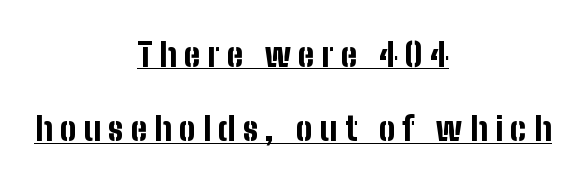
Q: Is the text bold? A: Yes.
Q: Is the text italic (slanted)? A: No, it is upright.
Q: Is the typeface a serif or a sans-serif typeface? A: Sans-serif.
Q: Is the text underlined? A: Yes.
Q: How is the paragraph aligned? A: Centered.
Q: Is the spacing between letters normal or unusually wide? A: Unusually wide.
Q: Is the spacing between lines tight, normal or loose? A: Loose.
Q: Width (condensed, normal, or wide)? A: Condensed.
Q: Stroke contrast? A: Low.
Q: x-height? A: Medium.
Q: Monospaced? A: No.
